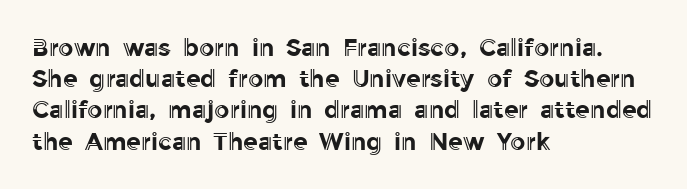
Q: Is the text italic (slanted)? A: No, it is upright.
Q: Is the text underlined? A: No.
Q: How is the paragraph aligned? A: Left-aligned.
Q: Is the spacing between letters normal or unusually wide? A: Normal.
Q: Is the spacing between lines tight, normal or loose? A: Normal.
